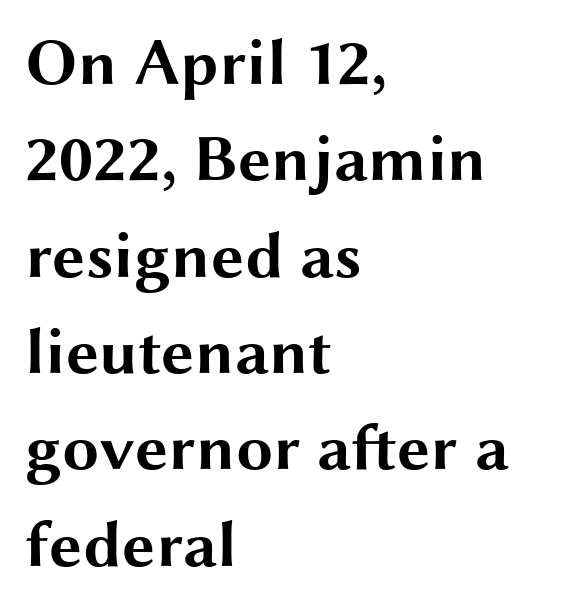
{"serif": "no", "italic": "no", "bold": "yes", "weight": "bold", "width": "wide", "stroke_contrast": "medium", "x_height": "medium", "monospaced": "no", "underline": "no", "align": "left", "line_spacing": "normal", "line_spacing_ratio": 1.46, "letter_spacing": "normal", "letter_spacing_em": 0.0, "glyph_px": 66}
